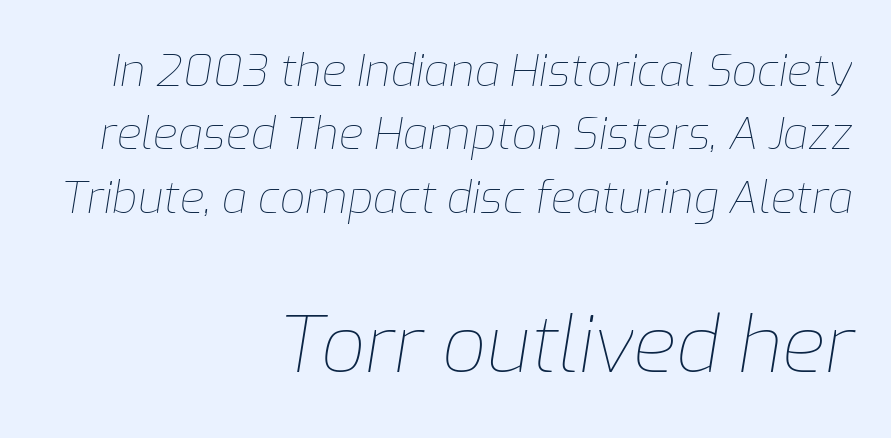
Q: Is the text bold? A: No.
Q: Is the text italic (slanted)? A: Yes, it leans right by about 9 degrees.
Q: Is the text underlined? A: No.
Q: How is the paragraph aligned? A: Right-aligned.
Q: Is the spacing between letters normal or unusually wide? A: Normal.
Q: Is the spacing between lines tight, normal or loose? A: Normal.
Q: Which block of text is set in a larger size, the first (top) or the second (bottom)? A: The second (bottom) one.
Q: Width (condensed, normal, or wide)? A: Normal.
Q: Stroke contrast? A: Low.
Q: x-height? A: Medium.
Q: Monospaced? A: No.
